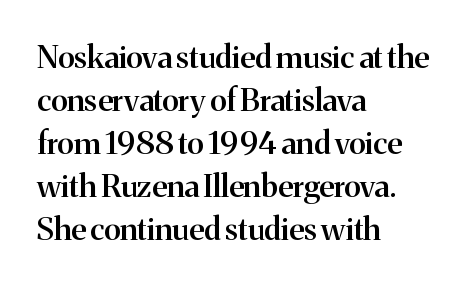
The image shows 31 px semibold serif type, upright; set left-aligned, normal line spacing (1.39x), normal letter spacing, not underlined; medium stroke contrast and a medium x-height.
